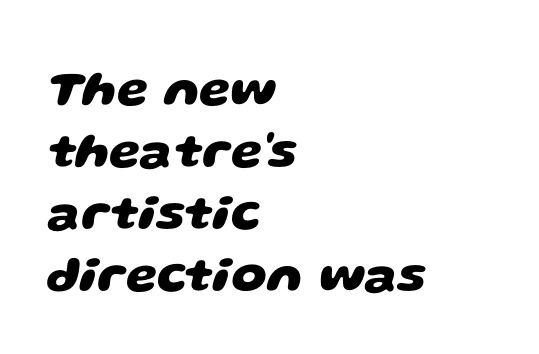
Q: Is the text bold? A: Yes.
Q: Is the typeface a serif or a sans-serif typeface? A: Sans-serif.
Q: Is the text underlined? A: No.
Q: How is the paragraph aligned? A: Left-aligned.
Q: Is the spacing between letters normal or unusually wide? A: Normal.
Q: Width (condensed, normal, or wide)? A: Wide.
Q: Stroke contrast? A: Low.
Q: x-height? A: Large.
Q: Monospaced? A: No.
